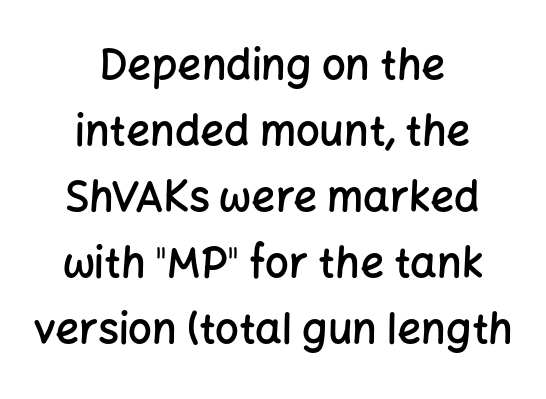
Q: Is the text bold? A: Semi-bold.
Q: Is the text italic (slanted)? A: No, it is upright.
Q: Is the typeface a serif or a sans-serif typeface? A: Sans-serif.
Q: Is the text underlined? A: No.
Q: How is the paragraph aligned? A: Centered.
Q: Is the spacing between letters normal or unusually wide? A: Normal.
Q: Is the spacing between lines tight, normal or loose? A: Normal.
Q: Width (condensed, normal, or wide)? A: Normal.
Q: Stroke contrast? A: Low.
Q: x-height? A: Medium.
Q: Monospaced? A: No.
